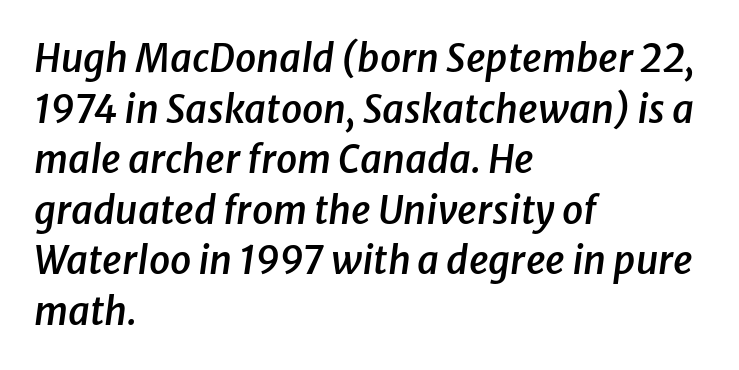
The image shows 38 px semibold type, italic (leaning right); set left-aligned, normal line spacing (1.33x), normal letter spacing, not underlined; low stroke contrast and a medium x-height.
